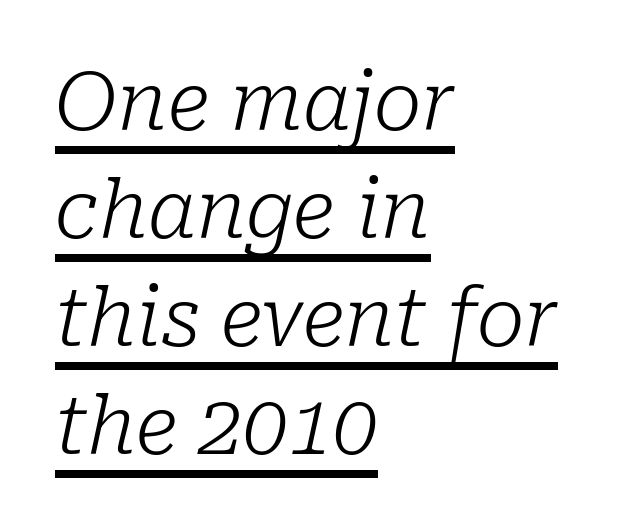
Notice how descenders clear the ascenders below comfortably — that's standard leading. Quick note: italic. Look at the bottom of the vertical strokes: they flare into serifs here. Weight: in the light-to-regular range.
